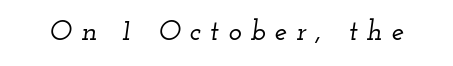
Q: Is the text italic (slanted)? A: Yes, it leans right by about 12 degrees.
Q: Is the typeface a serif or a sans-serif typeface? A: Serif.
Q: Is the text underlined? A: No.
Q: Is the spacing between letters normal or unusually wide? A: Unusually wide.
Q: Width (condensed, normal, or wide)? A: Wide.
Q: Stroke contrast? A: Low.
Q: x-height? A: Small.
Q: Monospaced? A: No.
